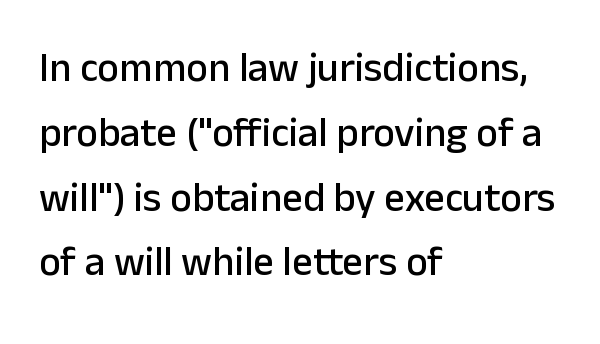
Visually the block forms a straight wall on the left and a jagged coastline on the right. Font category for this specimen: sans-serif. Unmarked baselines from the first word to the last. Notice how the stems are strictly vertical — no italics here. Looks like regular typesetting: each glyph gets only the width it needs. Between one letter and the next there's only the usual sliver of space.
